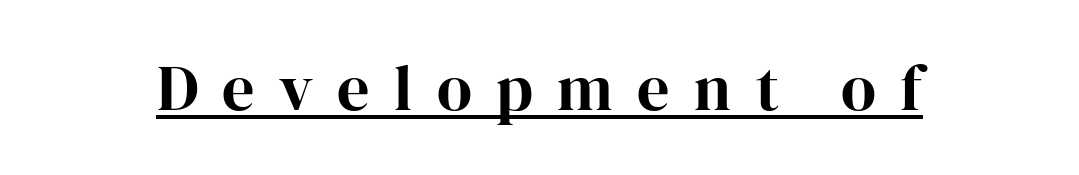
The image shows 64 px serif type, upright; set unusually wide letter spacing (+0.38 em), underlined; high stroke contrast and a medium x-height.
